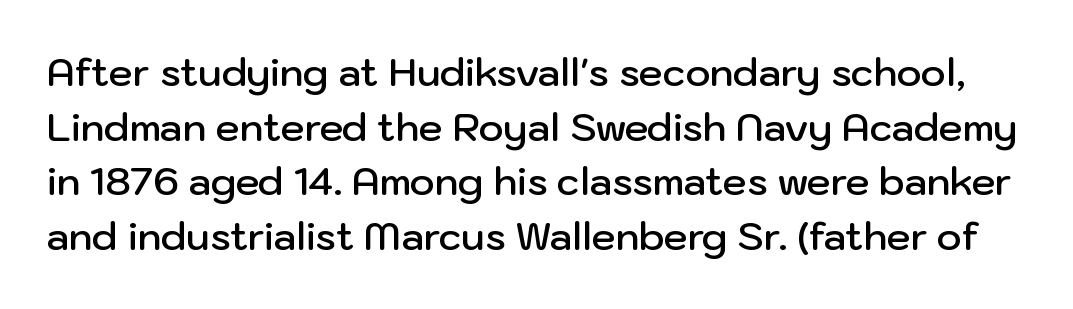
The image shows 38 px semibold sans-serif type, upright; set normal line spacing (1.44x), normal letter spacing, not underlined; low stroke contrast and a medium x-height.
